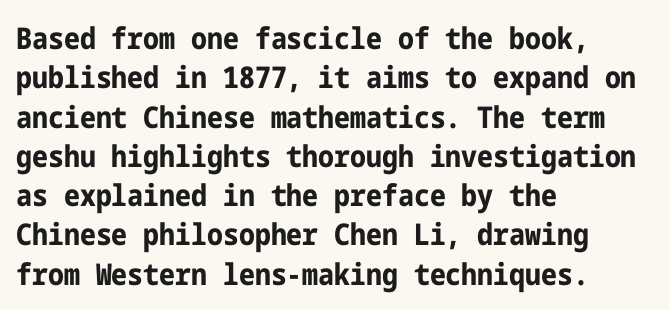
The image shows 30 px bold, condensed sans-serif type, upright; set left-aligned, normal line spacing (1.31x), normal letter spacing, not underlined; low stroke contrast and a medium x-height.
